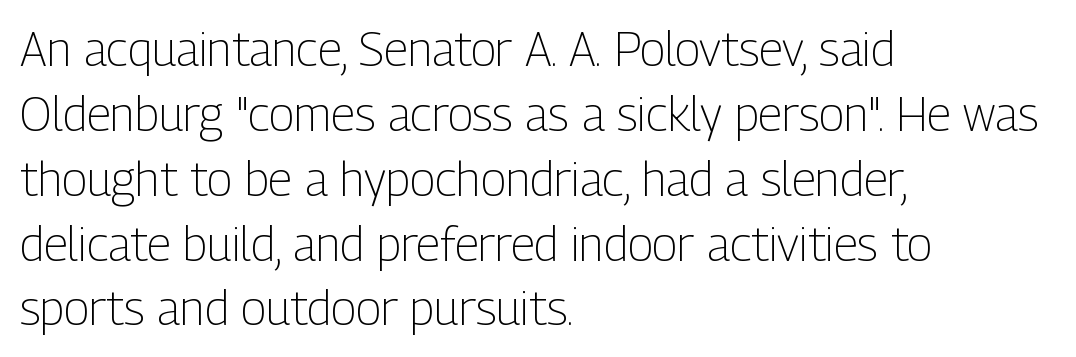
The image shows 47 px light, condensed sans-serif type, upright; set left-aligned, normal line spacing (1.38x), normal letter spacing, not underlined; low stroke contrast and a medium x-height.
